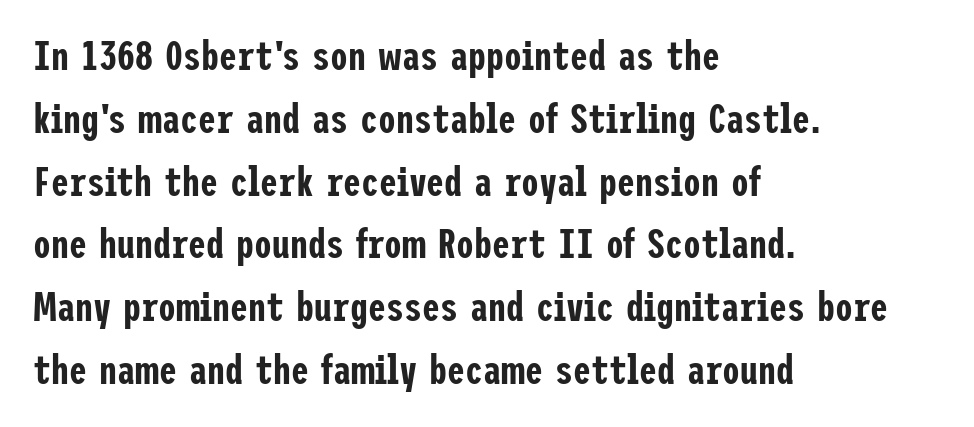
Q: Is the text italic (slanted)? A: No, it is upright.
Q: Is the typeface a serif or a sans-serif typeface? A: Sans-serif.
Q: Is the text underlined? A: No.
Q: How is the paragraph aligned? A: Left-aligned.
Q: Is the spacing between letters normal or unusually wide? A: Normal.
Q: Is the spacing between lines tight, normal or loose? A: Normal.
Q: Width (condensed, normal, or wide)? A: Condensed.
Q: Stroke contrast? A: Low.
Q: x-height? A: Medium.
